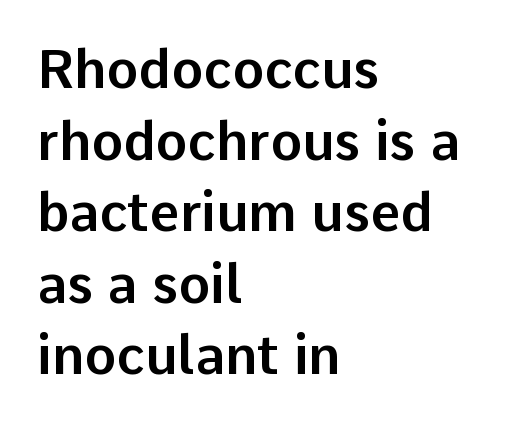
The image shows 53 px sans-serif type, upright; set left-aligned, normal line spacing (1.35x), normal letter spacing, not underlined; low stroke contrast and a medium x-height.
